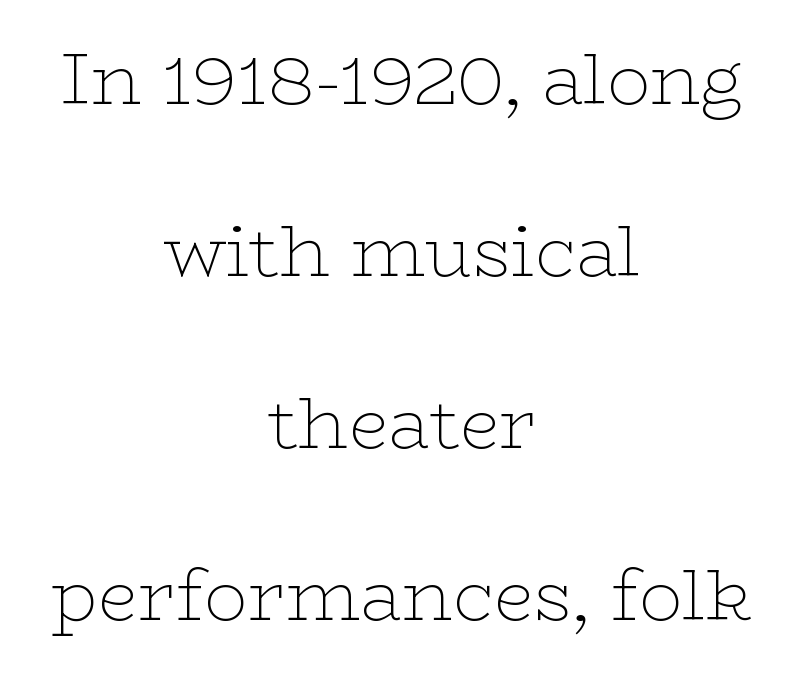
{"serif": "yes", "italic": "no", "bold": "no", "weight": "thin", "width": "wide", "stroke_contrast": "low", "x_height": "medium", "monospaced": "no", "underline": "no", "align": "center", "line_spacing": "loose", "line_spacing_ratio": 2.39, "letter_spacing": "normal", "letter_spacing_em": 0.0, "glyph_px": 72}
